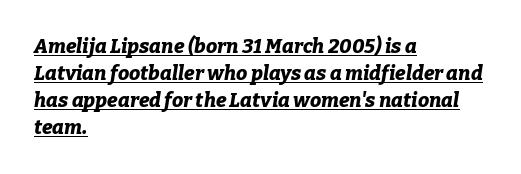
Q: Is the text bold? A: Yes.
Q: Is the text italic (slanted)? A: Yes, it leans right by about 9 degrees.
Q: Is the text underlined? A: Yes.
Q: How is the paragraph aligned? A: Left-aligned.
Q: Is the spacing between letters normal or unusually wide? A: Normal.
Q: Is the spacing between lines tight, normal or loose? A: Normal.
